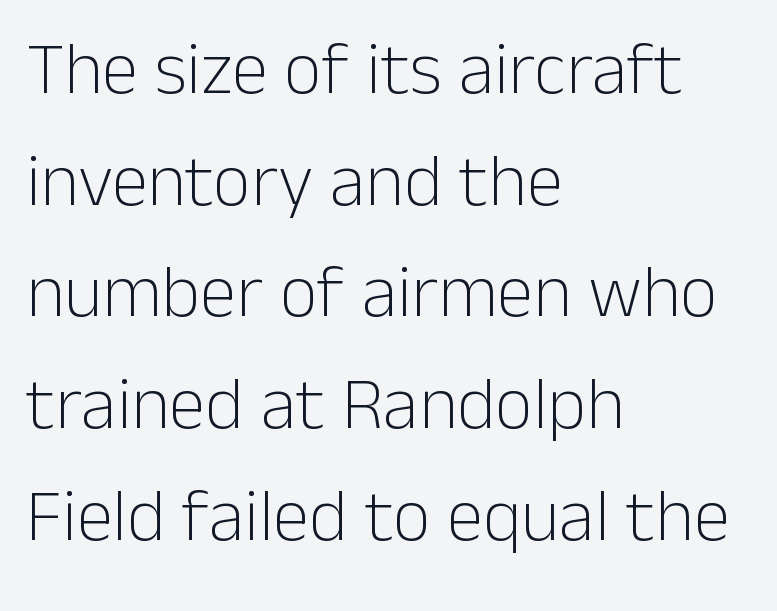
Q: Is the text bold? A: No.
Q: Is the text italic (slanted)? A: No, it is upright.
Q: Is the typeface a serif or a sans-serif typeface? A: Sans-serif.
Q: Is the text underlined? A: No.
Q: How is the paragraph aligned? A: Left-aligned.
Q: Is the spacing between letters normal or unusually wide? A: Normal.
Q: Is the spacing between lines tight, normal or loose? A: Normal.
Q: Width (condensed, normal, or wide)? A: Normal.
Q: Stroke contrast? A: Low.
Q: x-height? A: Medium.
Q: Monospaced? A: No.
